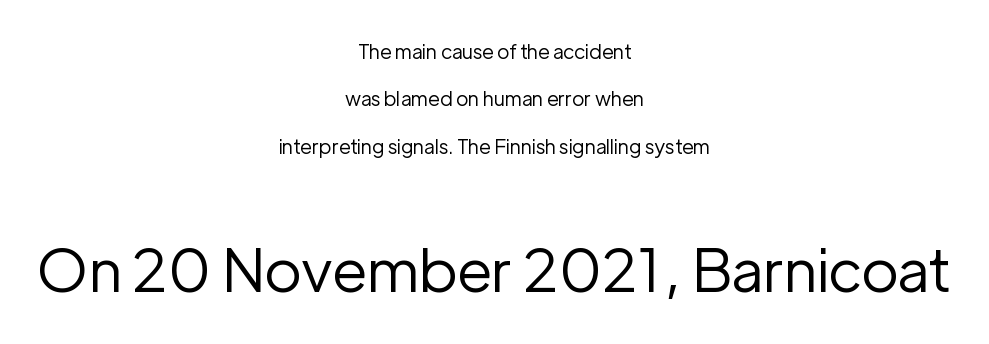
Q: Is the text bold? A: No.
Q: Is the text italic (slanted)? A: No, it is upright.
Q: Is the typeface a serif or a sans-serif typeface? A: Sans-serif.
Q: Is the text underlined? A: No.
Q: How is the paragraph aligned? A: Centered.
Q: Is the spacing between letters normal or unusually wide? A: Normal.
Q: Is the spacing between lines tight, normal or loose? A: Loose.
Q: Which block of text is set in a larger size, the first (top) or the second (bottom)? A: The second (bottom) one.
Q: Width (condensed, normal, or wide)? A: Normal.
Q: Stroke contrast? A: Low.
Q: x-height? A: Medium.
Q: Monospaced? A: No.
